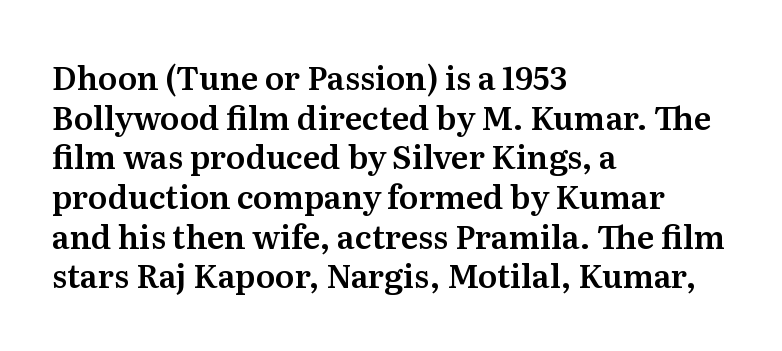
Unlike italic type, these characters show no tilt at all. The text was rendered using a seriffed face with decorative stroke endings. Descenders hang freely into open space. Each line starts at the same left margin while the right side varies. The letters advance in unequal steps, a hallmark of proportional type.
